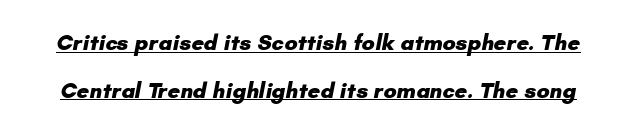
Q: Is the text bold? A: Yes.
Q: Is the text underlined? A: Yes.
Q: Is the spacing between letters normal or unusually wide? A: Normal.
Q: Is the spacing between lines tight, normal or loose? A: Loose.
